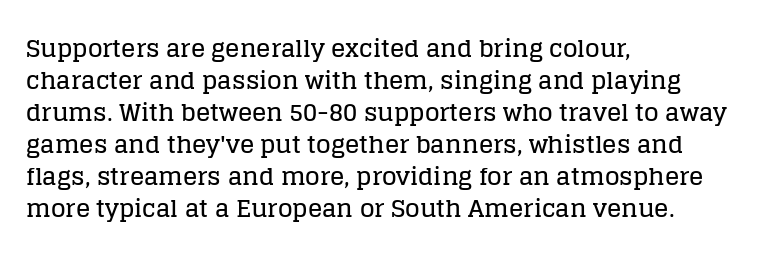
The image shows 24 px text type, upright; set left-aligned, normal line spacing (1.33x), normal letter spacing, not underlined.
